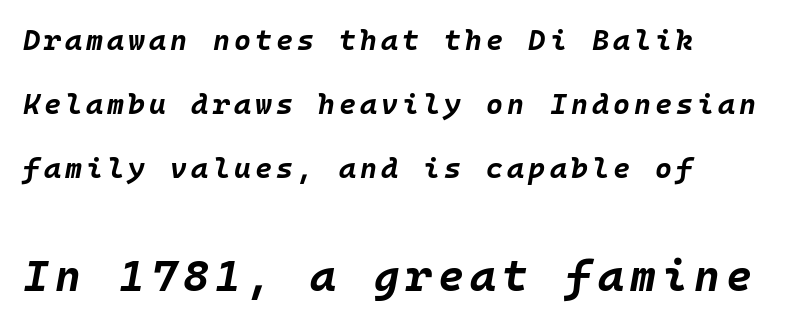
The image shows 44 px bold type, italic (leaning right), monospaced; set left-aligned, loose line spacing (2.2x), not underlined; the second (bottom) block is 1.52x larger; low stroke contrast and a large x-height.
